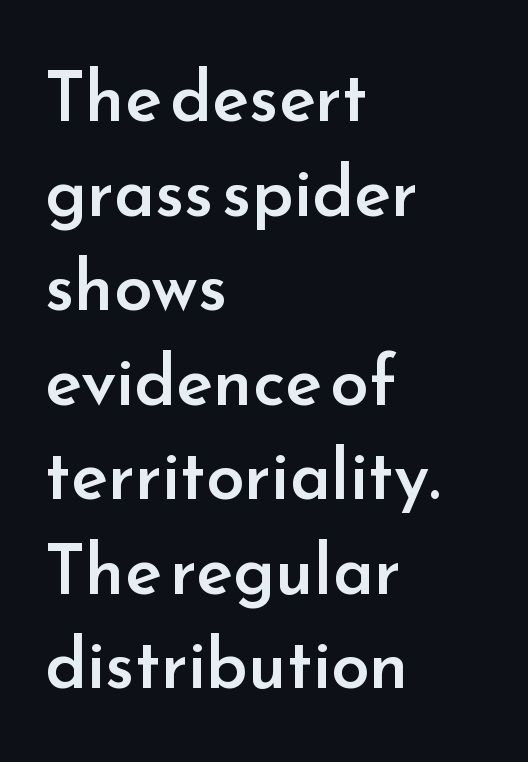
The image shows 69 px semibold sans-serif type, upright; set left-aligned, normal line spacing (1.37x), normal letter spacing, not underlined; low stroke contrast and a small x-height.
